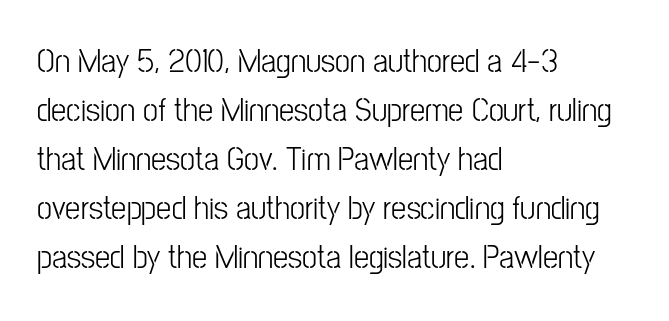
{"serif": "no", "italic": "no", "bold": "no", "weight": "light", "width": "condensed", "stroke_contrast": "low", "x_height": "medium", "monospaced": "no", "underline": "no", "align": "left", "line_spacing": "normal", "line_spacing_ratio": 1.44, "letter_spacing": "normal", "letter_spacing_em": 0.0, "glyph_px": 34}
